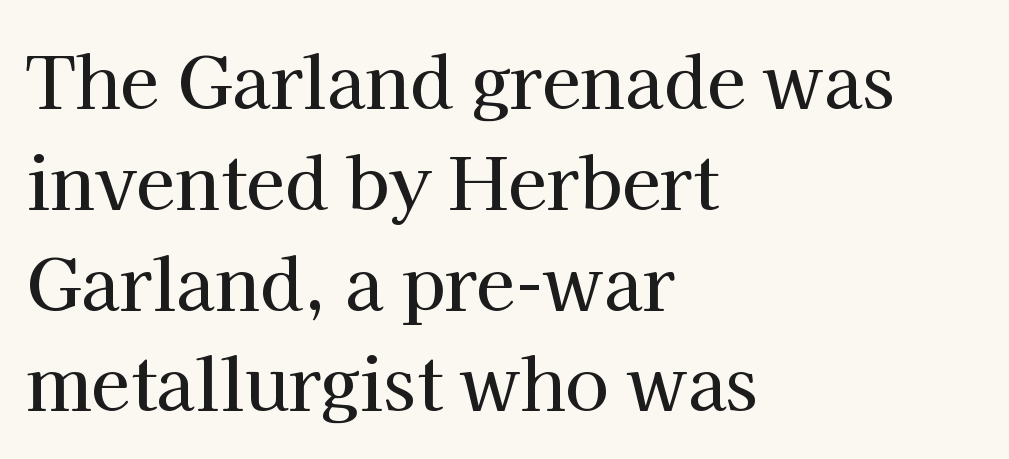
The image shows 71 px serif type, upright; set left-aligned, normal line spacing (1.42x), normal letter spacing, not underlined; high stroke contrast and a medium x-height.
